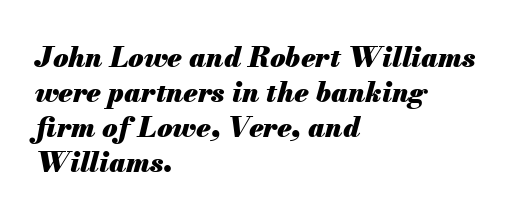
These lines are set flush left with a ragged right edge. A typesetter would call this leading conventional body-copy spacing. Look at the stroke-to-counter ratio: heavy, a bold. The specimen omits any rule beneath the text block's lines. Varying glyph widths throughout — classic text-font behaviour.
